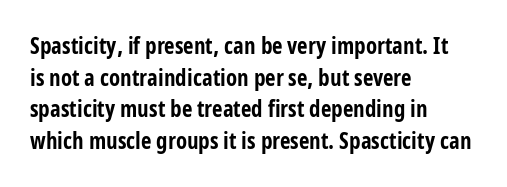
The image shows 23 px bold type, upright; set left-aligned, normal line spacing (1.37x), normal letter spacing, not underlined.
